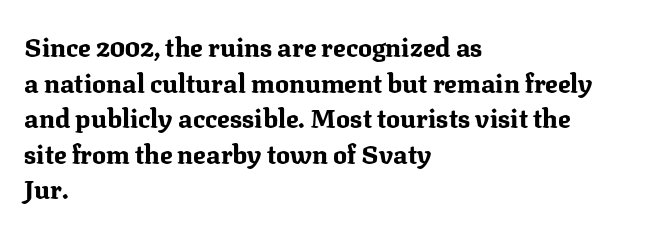
Descenders are the only things crossing below the line. Weight: bold. The tracking reads as untouched default to a designer's eye. A typesetter would mark this as roman, not italic.
